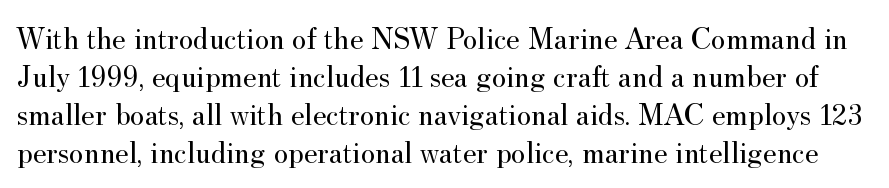
Check the space under the baseline: it is left empty. This sample has the flowing, uneven cadence of proportional lettering. Here the glyphs are tracked normally, forming tight word shapes. What kind of face is this? One with serifs. Upright lettering throughout. The strokes are not fattened; the text isn't bold.
